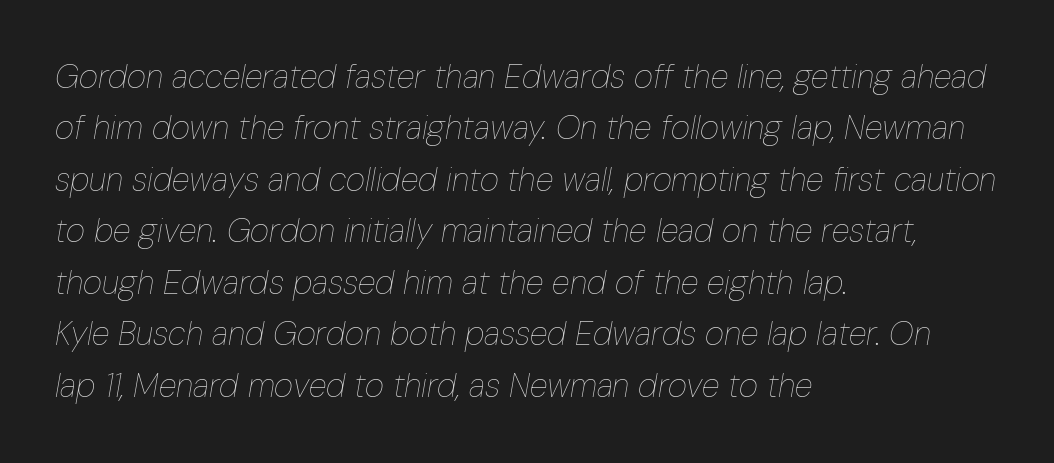
The image shows 33 px thin, condensed type, italic (leaning right); set left-aligned, normal line spacing (1.56x), normal letter spacing, not underlined; low stroke contrast and a medium x-height.
